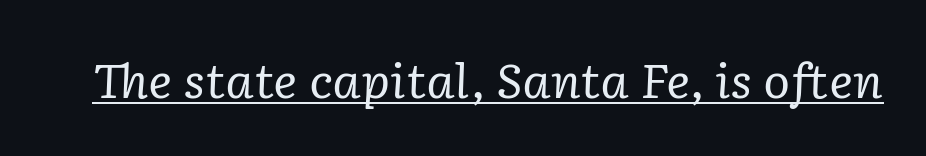
The cut favours lightness, reaching ordinary text weight at its darkest. Emphasis-style slanted type is in use. Spacing verdict: proportional, widths tailored to each character. The letterforms sit shoulder to shoulder at normal distance. Letterform terminals end in serifs throughout the passage. Emphasis is given by a line drawn under the lettering.
